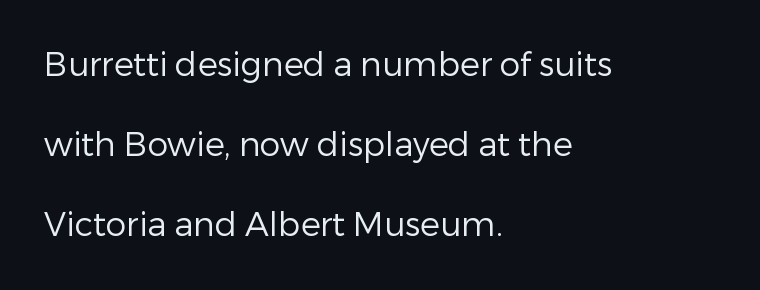
The image shows 33 px regular-weight sans-serif type, upright; set left-aligned, loose line spacing (2.43x), normal letter spacing, not underlined; low stroke contrast and a medium x-height.
